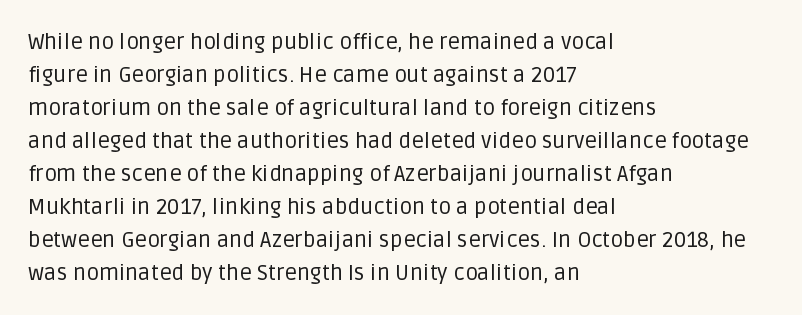
Q: Is the text bold? A: No.
Q: Is the text italic (slanted)? A: No, it is upright.
Q: Is the text underlined? A: No.
Q: How is the paragraph aligned? A: Left-aligned.
Q: Is the spacing between letters normal or unusually wide? A: Normal.
Q: Is the spacing between lines tight, normal or loose? A: Normal.
